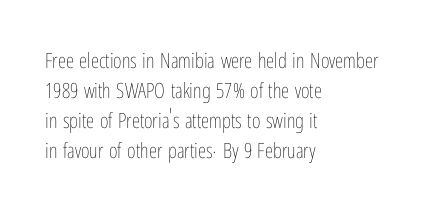
Q: Is the text bold? A: No.
Q: Is the text italic (slanted)? A: No, it is upright.
Q: Is the text underlined? A: No.
Q: How is the paragraph aligned? A: Left-aligned.
Q: Is the spacing between letters normal or unusually wide? A: Normal.
Q: Is the spacing between lines tight, normal or loose? A: Normal.
